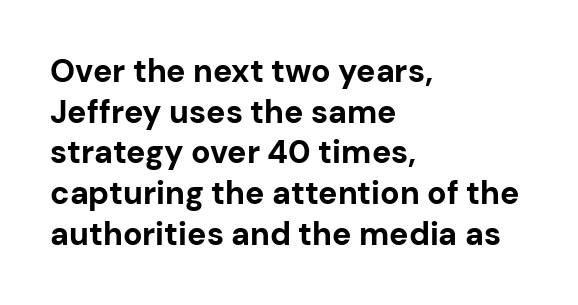
The glyphs have the mass of a bold cut. Rows of type keep a routine distance in the vertical direction. The typography opts for an upright posture over an oblique one. Varying glyph widths throughout — classic text-font behaviour. Visually the block forms a straight wall on the left and a jagged coastline on the right.
